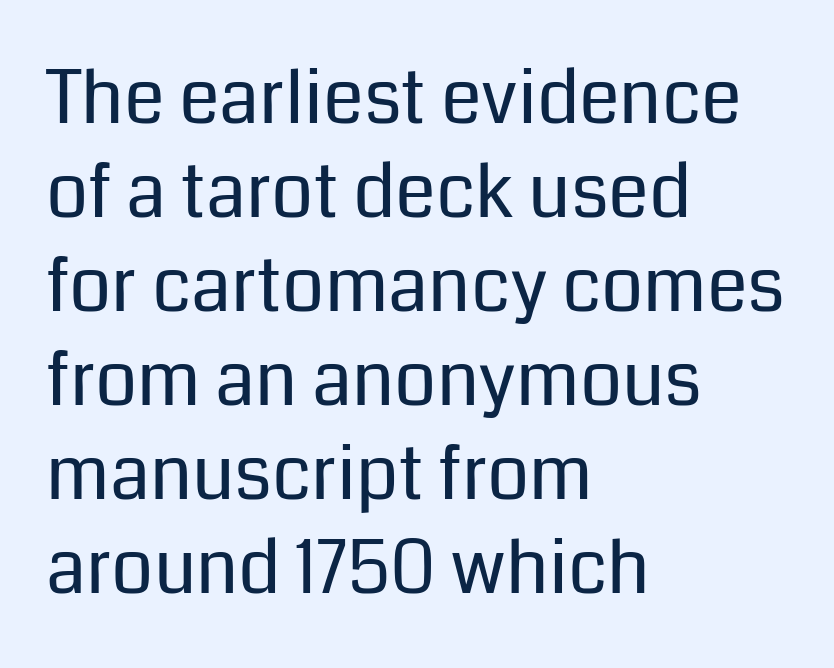
Q: Is the text bold? A: No.
Q: Is the text italic (slanted)? A: No, it is upright.
Q: Is the typeface a serif or a sans-serif typeface? A: Sans-serif.
Q: Is the text underlined? A: No.
Q: How is the paragraph aligned? A: Left-aligned.
Q: Is the spacing between letters normal or unusually wide? A: Normal.
Q: Is the spacing between lines tight, normal or loose? A: Normal.
Q: Width (condensed, normal, or wide)? A: Normal.
Q: Stroke contrast? A: Low.
Q: x-height? A: Medium.
Q: Monospaced? A: No.
